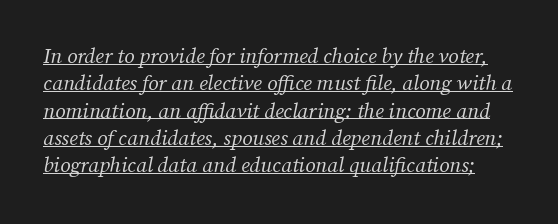
Look at the tracking — it's just the regular setting, nothing added. Posture: slanted. Interline gaps are of average width in this sample. Stems and bowls with no extra thickness — not bold.
